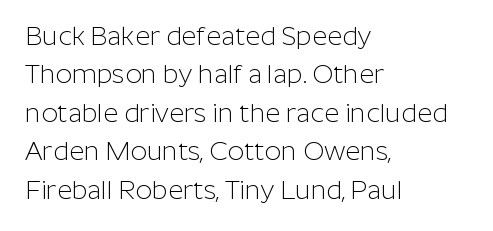
The image shows 26 px text type, upright; set left-aligned, normal line spacing (1.48x), normal letter spacing, not underlined.
